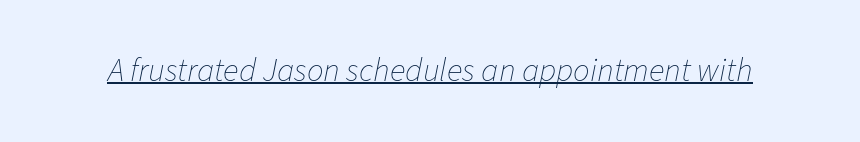
Tracking here is standard; glyphs follow each other at the usual distance. You could not count columns in this text — the font is proportionally spaced. Bold? No — there's no thickening of the strokes. Each line of the rendering has a horizontal stroke beneath the glyphs. A typesetter would mark this as italic.
